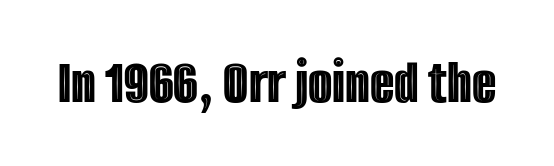
Honestly, the letter spacing is just normal — you wouldn't notice it. Underline: absent. Vertical strokes here are truly vertical. The rendering uses natural spacing where letterforms have individual widths.
